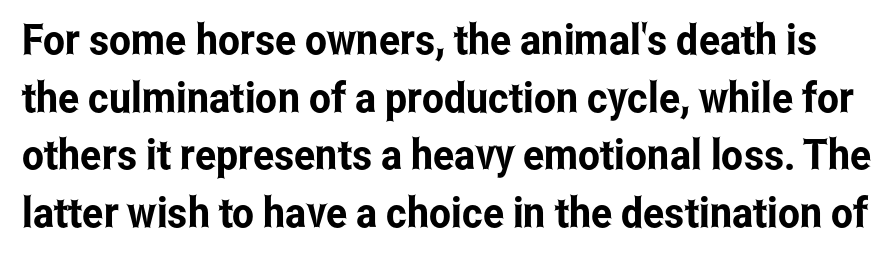
The image shows 42 px condensed sans-serif type, upright; set normal line spacing (1.37x), normal letter spacing, not underlined; low stroke contrast and a medium x-height.
